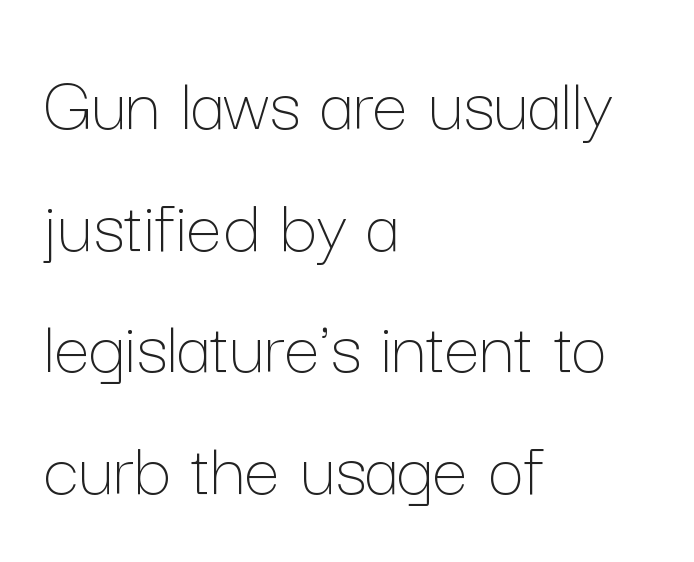
Looks like regular typesetting: each glyph gets only the width it needs. Compared with a typical body face, this is equally light or lighter still. Check under the words: just untouched page. Each word holds together tightly as a unit, with standard inter-letter gaps. The letters stand straight up with perfectly vertical stems. If you measured baseline to baseline, you'd find a middling distance.
